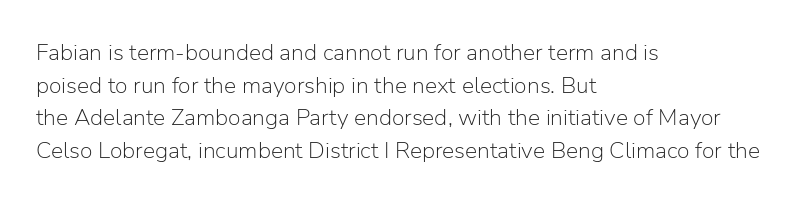
{"italic": "no", "bold": "no", "underline": "no", "align": "left", "line_spacing": "normal", "line_spacing_ratio": 1.42, "letter_spacing": "normal", "letter_spacing_em": 0.0, "glyph_px": 23}
